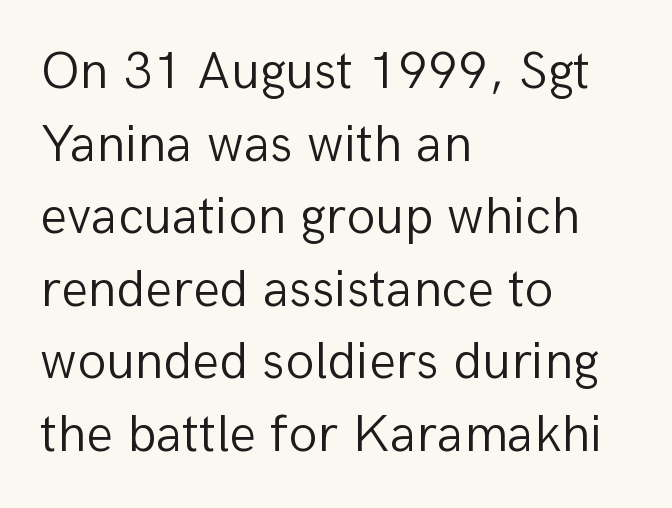
Q: Is the text bold? A: No.
Q: Is the text italic (slanted)? A: No, it is upright.
Q: Is the typeface a serif or a sans-serif typeface? A: Sans-serif.
Q: Is the text underlined? A: No.
Q: How is the paragraph aligned? A: Left-aligned.
Q: Is the spacing between letters normal or unusually wide? A: Normal.
Q: Is the spacing between lines tight, normal or loose? A: Normal.
Q: Width (condensed, normal, or wide)? A: Normal.
Q: Stroke contrast? A: Low.
Q: x-height? A: Medium.
Q: Monospaced? A: No.
